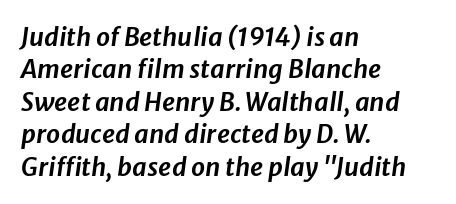
{"italic": "yes", "lean": "right", "slant_degrees": 8, "underline": "no", "align": "left", "line_spacing": "normal", "line_spacing_ratio": 1.3, "letter_spacing": "normal", "letter_spacing_em": 0.0, "glyph_px": 25}
